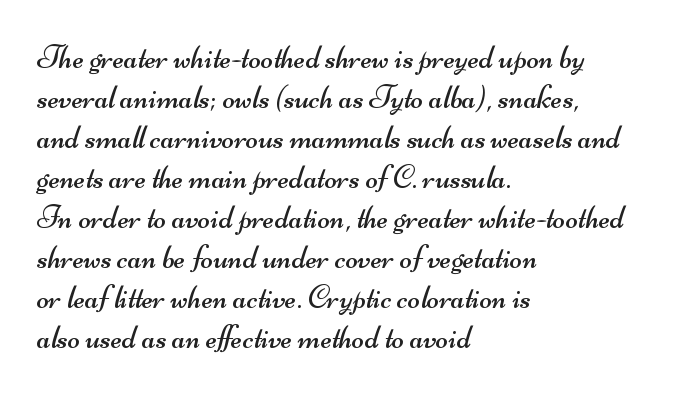
Is this a fixed-width face? No — the glyphs have proportional, varying widths. No extra ink here — the face is not bold. Has an underline been added? It has not. The horizontal fit of the characters is conventional and even. All the whitespace from short lines collects on the right.
